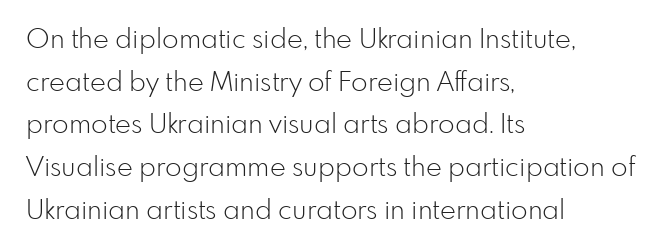
The ragged edge is on the right, which tells us the setting is flush left. Vertical strokes here are truly vertical. Heaviness? Minimal to ordinary, like unemphasized prose. Lines of text with bare space underneath.
